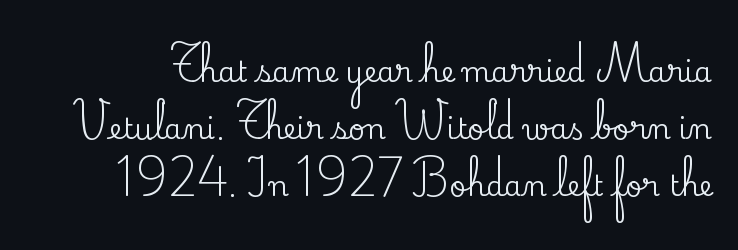
Q: Is the text italic (slanted)? A: No, it is upright.
Q: Is the typeface a serif or a sans-serif typeface? A: Serif.
Q: Is the text underlined? A: No.
Q: Is the spacing between letters normal or unusually wide? A: Normal.
Q: Is the spacing between lines tight, normal or loose? A: Loose.
Q: Width (condensed, normal, or wide)? A: Normal.
Q: Stroke contrast? A: Medium.
Q: x-height? A: Small.
Q: Monospaced? A: No.
